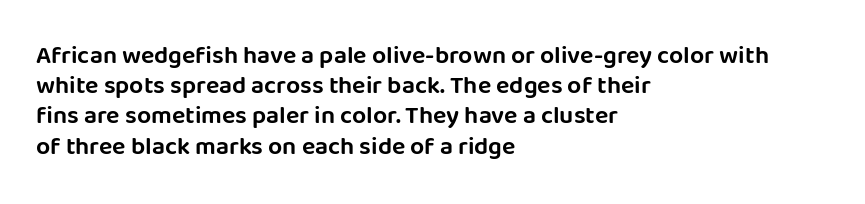
The image shows 25 px text type, upright; set left-aligned, line spacing 1.21x, normal letter spacing, not underlined.
